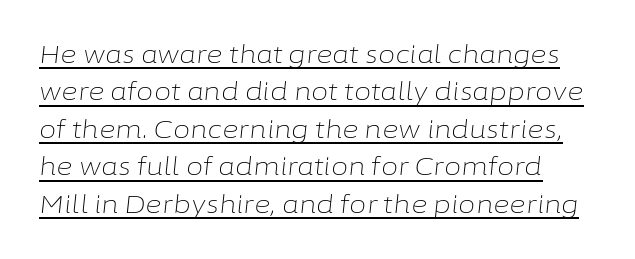
{"italic": "yes", "lean": "right", "slant_degrees": 6, "bold": "no", "underline": "yes", "line_spacing": "normal", "line_spacing_ratio": 1.5, "letter_spacing": "normal", "letter_spacing_em": 0.0, "glyph_px": 25}
